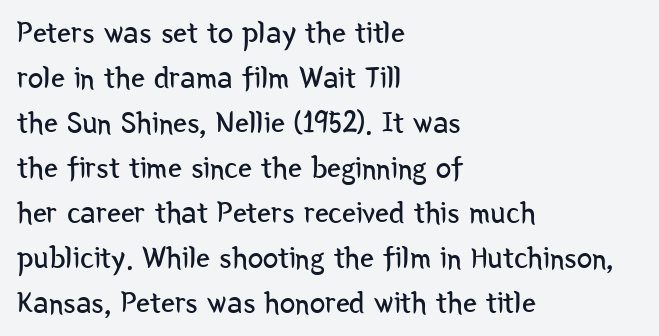
Weight: regular or lighter. Here the designer chose a conventional face with non-uniform glyph widths. The letters carry no serifs — their stems end cleanly without finishing strokes. There is no visible air inserted between adjacent glyphs.
